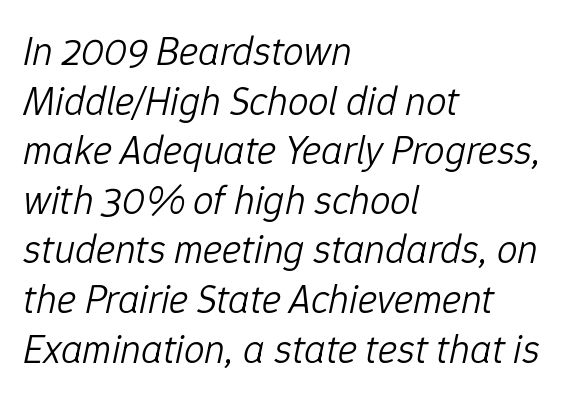
You could not count columns in this text — the font is proportionally spaced. Italic? Definitely — the glyphs are oblique. Which margin do the lines hug? The left one — the right edge is uneven. In terms of letterspacing, this is plain default setting. Glance below the letters and you will spot only blank space. Each stroke keeps to a modest, everyday thickness or less.
